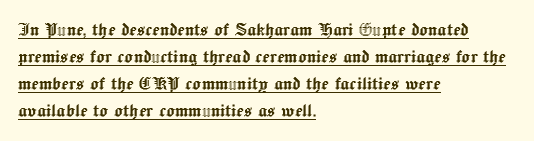
Q: Is the text italic (slanted)? A: No, it is upright.
Q: Is the text underlined? A: Yes.
Q: How is the paragraph aligned? A: Left-aligned.
Q: Is the spacing between letters normal or unusually wide? A: Normal.
